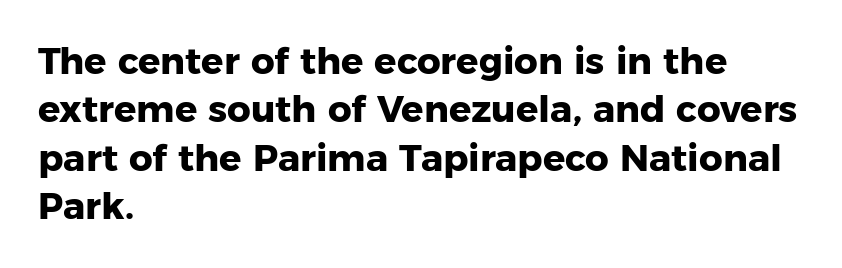
The image shows 37 px heavy sans-serif type, upright; set left-aligned, normal line spacing (1.31x), normal letter spacing, not underlined; low stroke contrast and a medium x-height.
